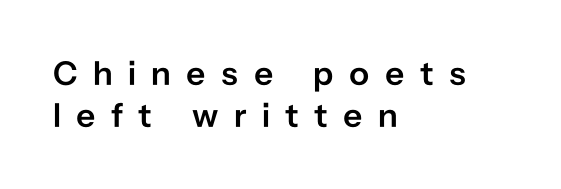
{"serif": "no", "italic": "no", "bold": "semi", "weight": "semibold", "width": "normal", "stroke_contrast": "low", "x_height": "medium", "monospaced": "no", "underline": "no", "align": "left", "line_spacing_ratio": 1.23, "letter_spacing": "wide", "letter_spacing_em": 0.45, "glyph_px": 34}
